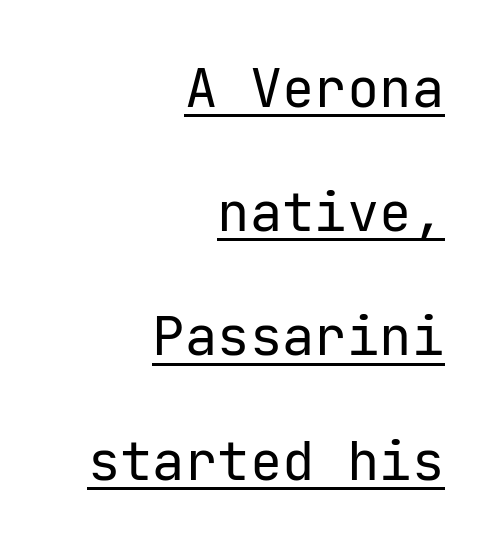
Each letter, wide or thin by design, is forced into the same width here. Baseline-to-baseline distance is far greater than the letter height. The passage is arranged like a letterhead date or caption credit — flush right. A continuous stroke trails under the words, as in a hyperlink. This rendering leaves character spacing at its baseline value. Ascenders rise straight up at ninety degrees.
